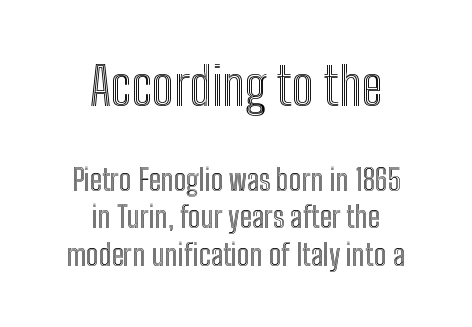
Q: Is the text italic (slanted)? A: No, it is upright.
Q: Is the text underlined? A: No.
Q: How is the paragraph aligned? A: Centered.
Q: Is the spacing between letters normal or unusually wide? A: Normal.
Q: Is the spacing between lines tight, normal or loose? A: Normal.
Q: Which block of text is set in a larger size, the first (top) or the second (bottom)? A: The first (top) one.
Q: Width (condensed, normal, or wide)? A: Condensed.
Q: x-height? A: Medium.
Q: Monospaced? A: No.
